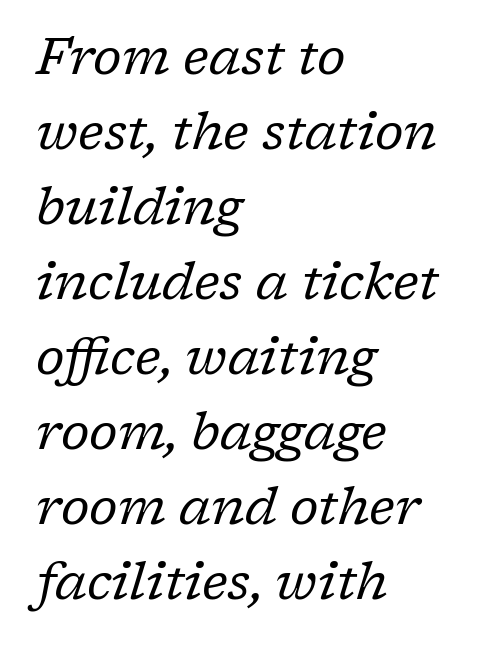
Vertically, the passage feels balanced, rows spaced as you'd expect. A clean baseline with only descenders dipping below it. Here the designer chose a conventional face with non-uniform glyph widths. A light-to-regular cut is what we see here.
